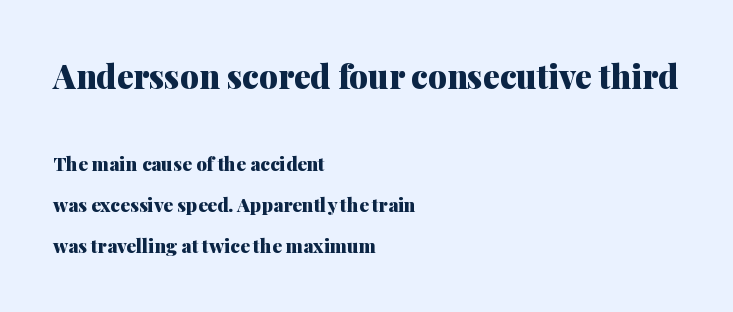
Q: Is the text bold? A: Yes.
Q: Is the text italic (slanted)? A: No, it is upright.
Q: Is the typeface a serif or a sans-serif typeface? A: Serif.
Q: Is the text underlined? A: No.
Q: How is the paragraph aligned? A: Left-aligned.
Q: Is the spacing between letters normal or unusually wide? A: Normal.
Q: Is the spacing between lines tight, normal or loose? A: Loose.
Q: Which block of text is set in a larger size, the first (top) or the second (bottom)? A: The first (top) one.
Q: Width (condensed, normal, or wide)? A: Normal.
Q: Stroke contrast? A: Medium.
Q: x-height? A: Medium.
Q: Monospaced? A: No.
